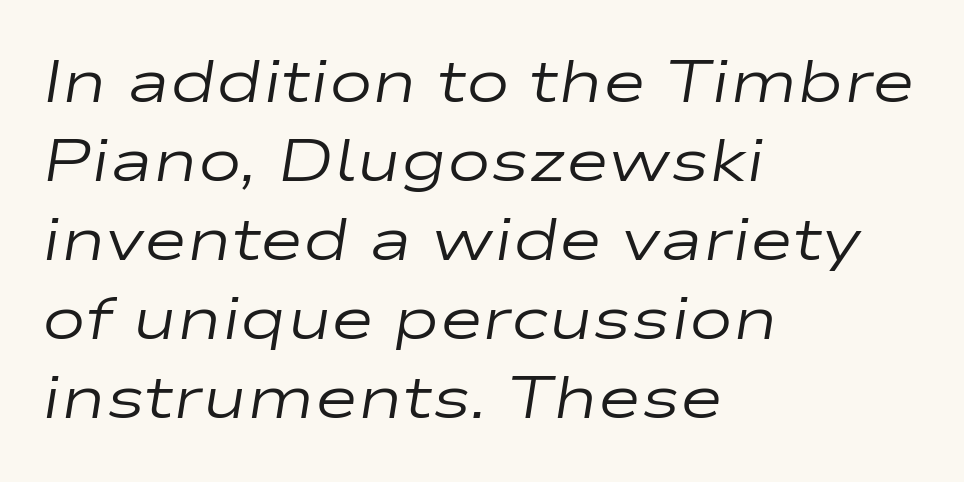
The letters are slanted; this is an italic face. This sample uses plain, unmodified letter spacing. Do the characters align in a grid? No, the font is proportional. Words float on clear page, feet unadorned.
